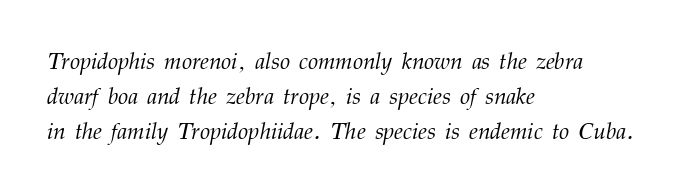
All the whitespace from short lines collects on the right. These glyphs show unthickened strokes, regular width or finer. These lines keep a tight, regular rhythm from letter to letter. Clear beneath every line of the passage. Vertically, the passage feels balanced, rows spaced as you'd expect. Tall strokes in this sample are angled rather than plumb.
